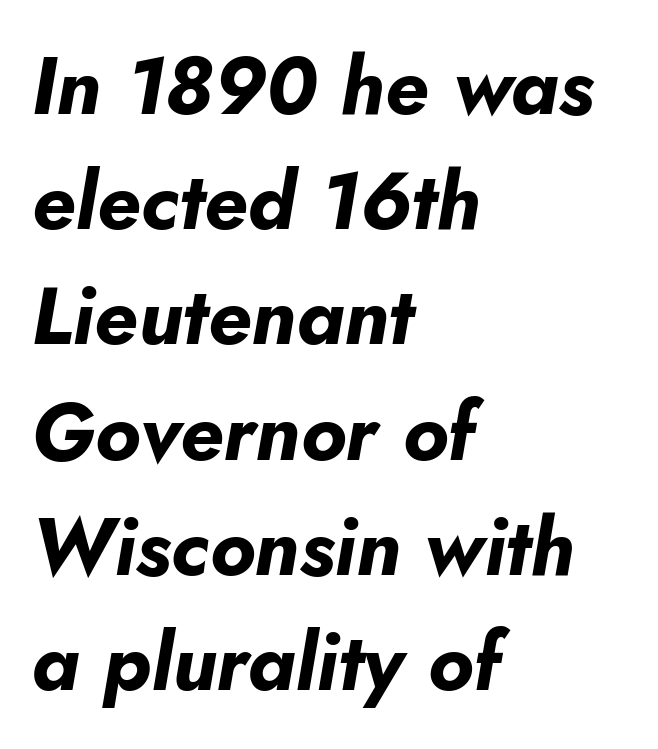
Leading matches the norm, producing a regular column. Rule under the text: the space is simply empty. In terms of letterspacing, this is plain default setting. Caption: bold face, heavy strokes. Would a proofreader flag this as italicized? Yes.
